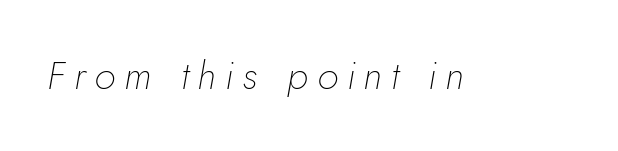
Q: Is the text bold? A: No.
Q: Is the text italic (slanted)? A: Yes, it leans right by about 5 degrees.
Q: Is the text underlined? A: No.
Q: Is the spacing between letters normal or unusually wide? A: Unusually wide.
Q: Width (condensed, normal, or wide)? A: Normal.
Q: Stroke contrast? A: Low.
Q: x-height? A: Small.
Q: Monospaced? A: No.
